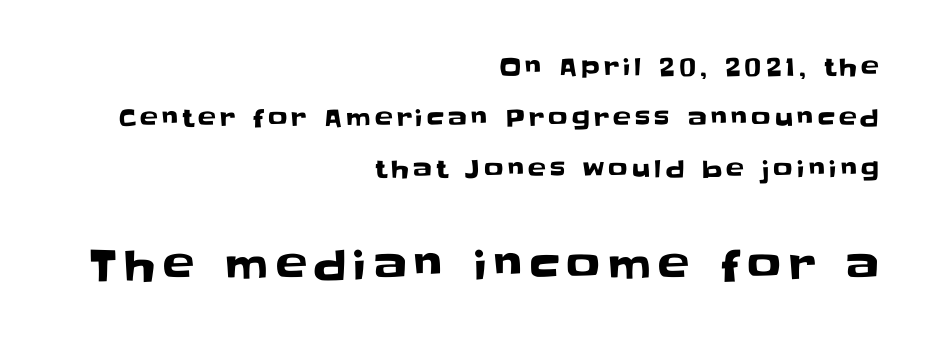
{"serif": "no", "italic": "no", "width": "normal", "stroke_contrast": "low", "x_height": "large", "monospaced": "no", "underline": "no", "align": "right", "line_spacing": "loose", "line_spacing_ratio": 2.12, "larger_block": "second", "size_ratio": 1.75, "glyph_px": 42}
